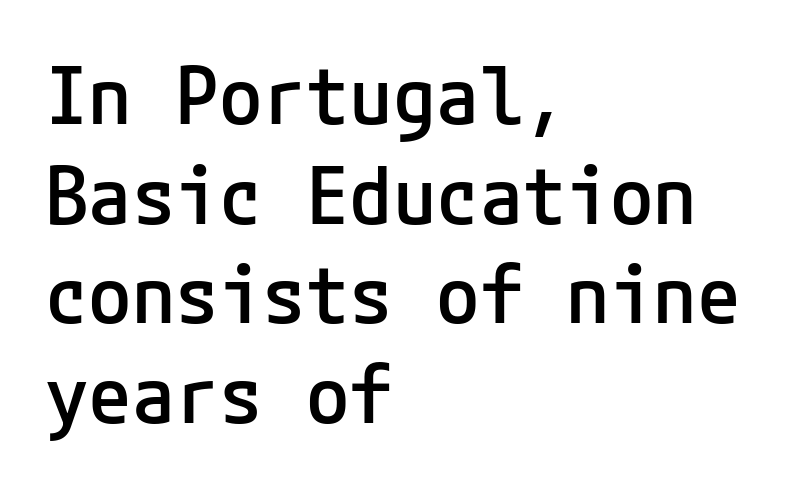
The image shows 79 px semibold sans-serif type, upright; set left-aligned, normal line spacing (1.26x), normal letter spacing, not underlined; low stroke contrast and a medium x-height.
